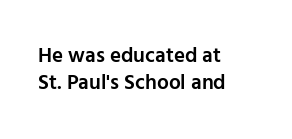
Line beginnings align vertically; line endings do not. Weight: semibold (demi). Tracking here is standard; glyphs follow each other at the usual distance. If you drew a line through each stem, it would be perfectly vertical. Has an underline been added? It has not.
